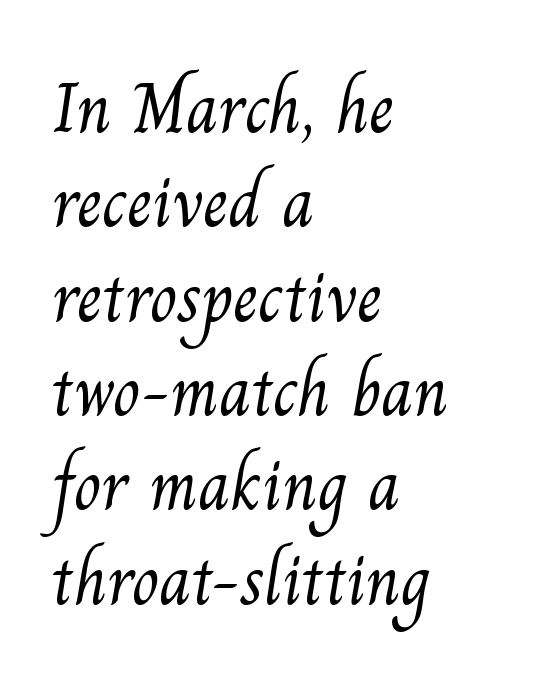
{"serif": "yes", "bold": "no", "weight": "light", "width": "normal", "stroke_contrast": "medium", "x_height": "small", "monospaced": "no", "underline": "no", "align": "left", "line_spacing": "normal", "line_spacing_ratio": 1.31, "letter_spacing": "normal", "letter_spacing_em": 0.0, "glyph_px": 72}
